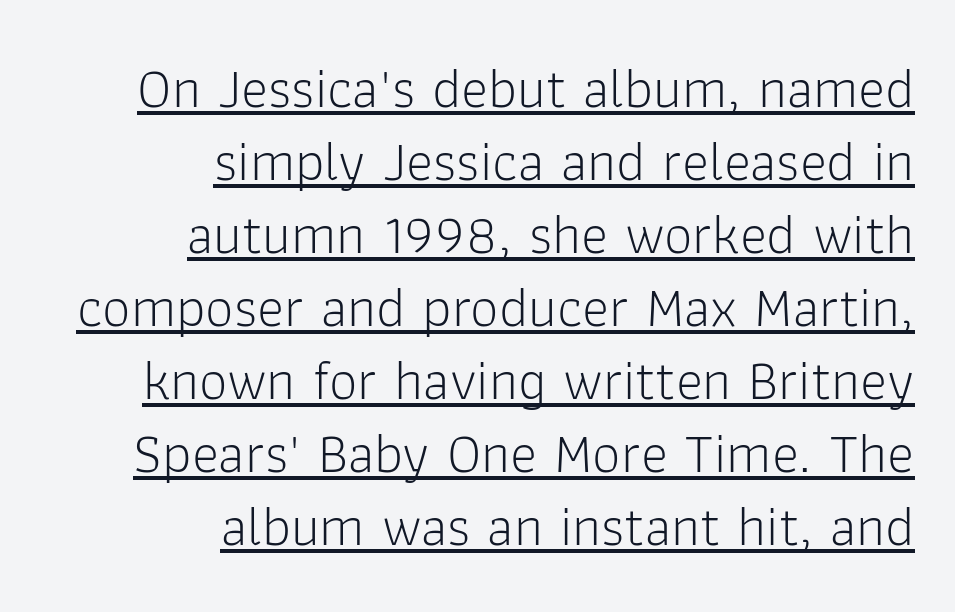
The image shows 57 px light sans-serif type, upright; set right-aligned, normal line spacing (1.28x), normal letter spacing, underlined; low stroke contrast and a medium x-height.
